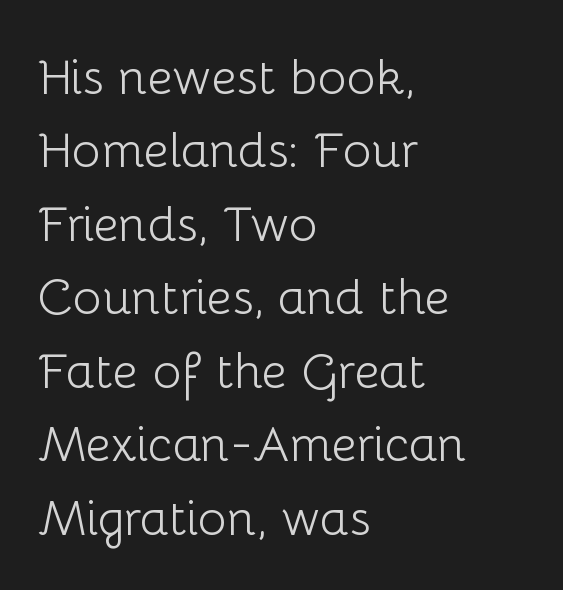
{"serif": "no", "italic": "no", "bold": "no", "weight": "light", "width": "normal", "stroke_contrast": "low", "x_height": "medium", "monospaced": "no", "underline": "no", "align": "left", "line_spacing": "normal", "line_spacing_ratio": 1.5, "letter_spacing": "normal", "letter_spacing_em": 0.0, "glyph_px": 49}
